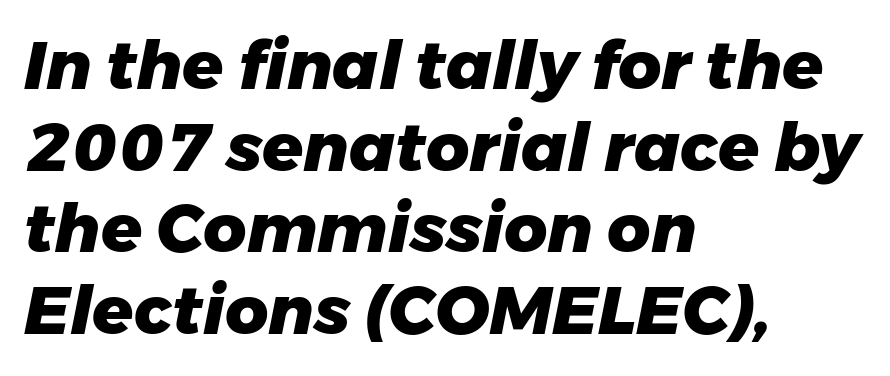
Letters rest on an invisible, unmarked baseline. A dark, heavy texture on the line: the type is bold. Character widths vary here, with narrow letters taking less room than wide ones. The rendering keeps characters at their native spacing.
